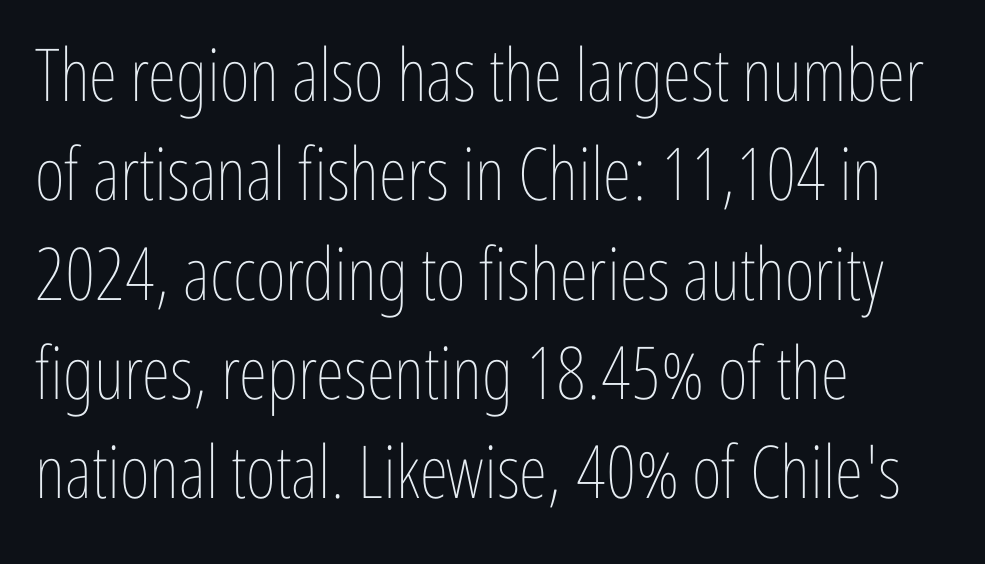
The image shows 73 px thin, condensed type, upright; set left-aligned, normal line spacing (1.36x), normal letter spacing, not underlined; low stroke contrast and a medium x-height.
